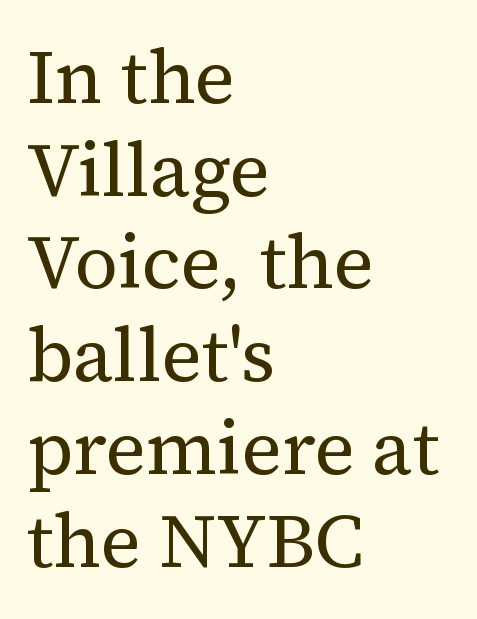
Q: Is the text bold? A: No.
Q: Is the text italic (slanted)? A: No, it is upright.
Q: Is the typeface a serif or a sans-serif typeface? A: Serif.
Q: Is the text underlined? A: No.
Q: How is the paragraph aligned? A: Left-aligned.
Q: Is the spacing between letters normal or unusually wide? A: Normal.
Q: Width (condensed, normal, or wide)? A: Normal.
Q: Stroke contrast? A: Medium.
Q: x-height? A: Medium.
Q: Monospaced? A: No.
